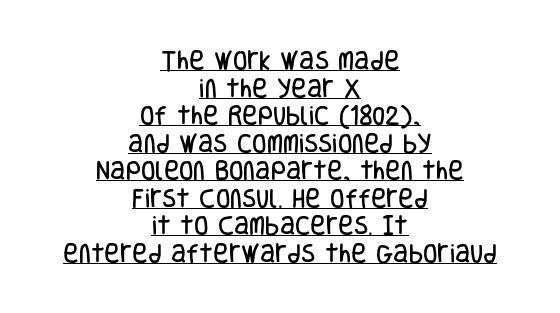
These lines sit exactly where default settings would place them. These lines are centered, leaving both edges ragged. No extra tracking has been applied to these lines. Every stem runs plumb, perpendicular to the baseline. Honestly, the underline is the first thing you notice here.
